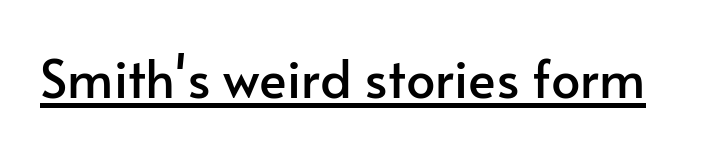
Q: Is the text italic (slanted)? A: No, it is upright.
Q: Is the typeface a serif or a sans-serif typeface? A: Sans-serif.
Q: Is the text underlined? A: Yes.
Q: Is the spacing between letters normal or unusually wide? A: Normal.
Q: Width (condensed, normal, or wide)? A: Normal.
Q: Stroke contrast? A: Low.
Q: x-height? A: Small.
Q: Monospaced? A: No.
